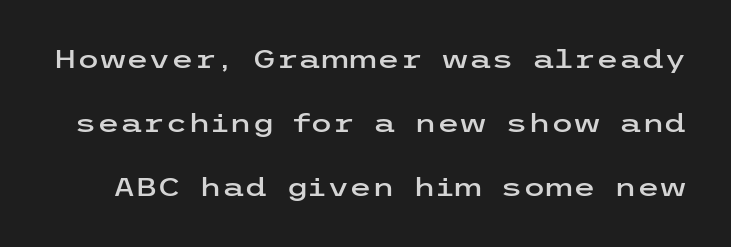
{"italic": "no", "underline": "no", "line_spacing": "loose", "line_spacing_ratio": 2.47, "letter_spacing": "normal", "letter_spacing_em": 0.0, "glyph_px": 26}
